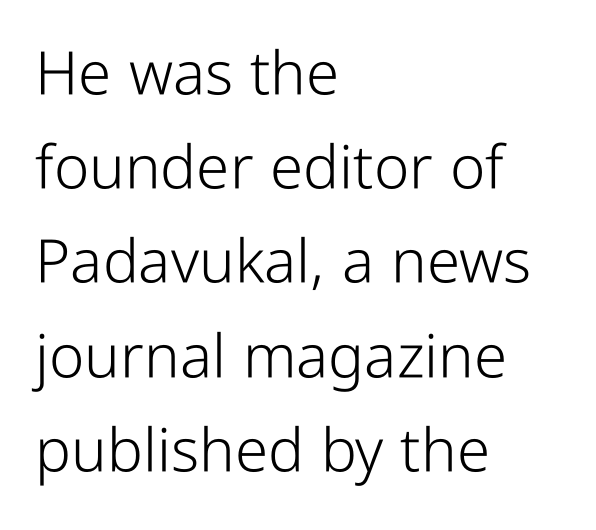
Type style note: lacks serifs. No word sits above an underline. Posture: vertical. The lines in this sample share a left origin and differ only in where they stop.
